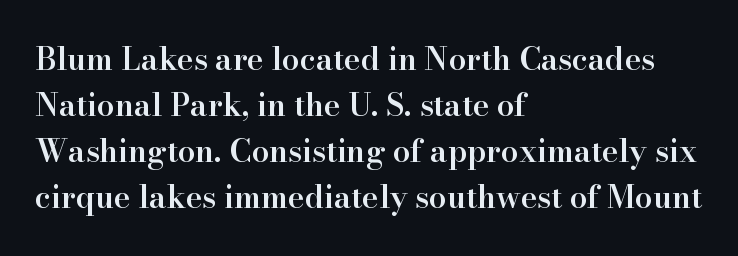
{"serif": "yes", "italic": "no", "bold": "semi", "weight": "semibold", "width": "normal", "stroke_contrast": "high", "x_height": "small", "monospaced": "no", "underline": "no", "align": "left", "line_spacing": "normal", "line_spacing_ratio": 1.48, "letter_spacing": "normal", "letter_spacing_em": 0.0, "glyph_px": 31}
